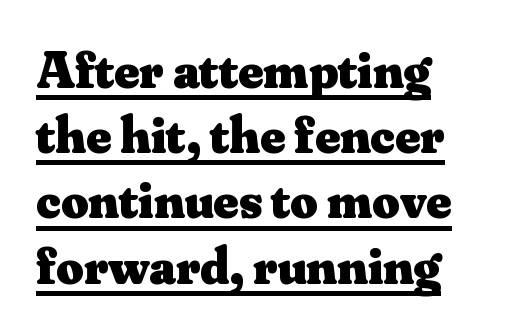
Q: Is the text bold? A: Yes.
Q: Is the text italic (slanted)? A: No, it is upright.
Q: Is the typeface a serif or a sans-serif typeface? A: Serif.
Q: Is the text underlined? A: Yes.
Q: Is the spacing between letters normal or unusually wide? A: Normal.
Q: Width (condensed, normal, or wide)? A: Normal.
Q: Stroke contrast? A: Medium.
Q: x-height? A: Small.
Q: Monospaced? A: No.
